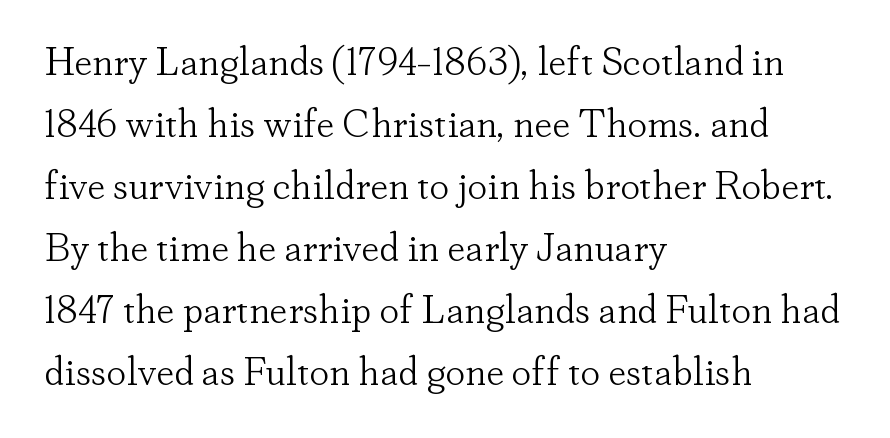
The designer left line spacing at the default. Weight: in the light-to-regular range. Between one letter and the next there's only the usual sliver of space. Do the letters lean? They stand straight. Check under the words: just untouched page.
